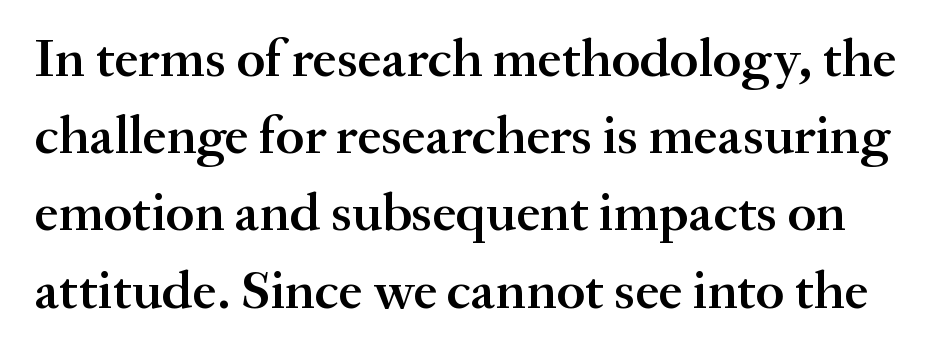
The image shows 54 px semibold serif type, upright; set normal line spacing (1.43x), normal letter spacing, not underlined; medium stroke contrast and a small x-height.
